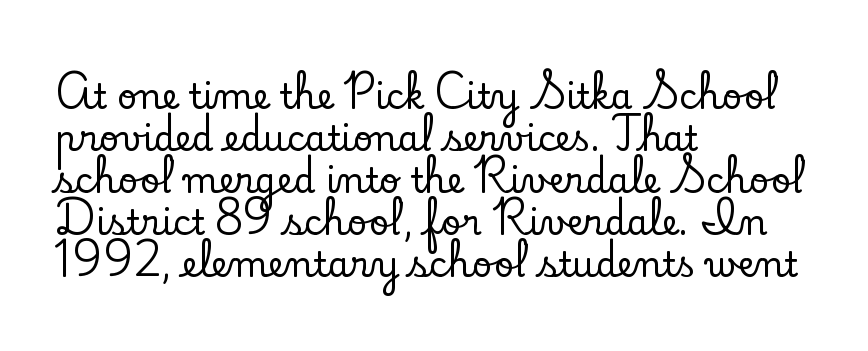
{"serif": "yes", "italic": "no", "width": "normal", "stroke_contrast": "low", "x_height": "small", "monospaced": "no", "underline": "no", "align": "left", "line_spacing_ratio": 1.2, "letter_spacing": "normal", "letter_spacing_em": 0.0, "glyph_px": 35}
